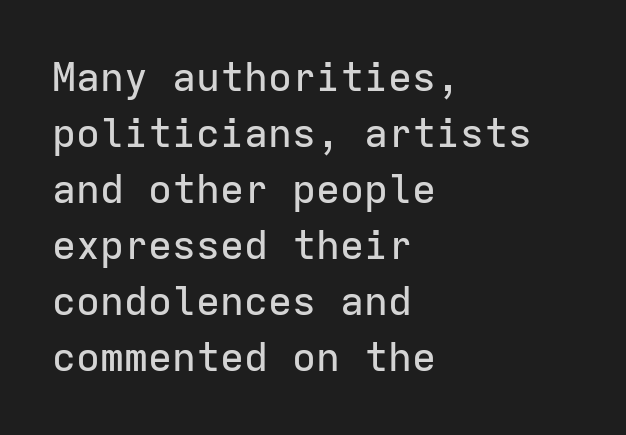
{"serif": "no", "italic": "no", "width": "normal", "stroke_contrast": "low", "x_height": "medium", "monospaced": "yes", "underline": "no", "align": "left", "line_spacing": "normal", "line_spacing_ratio": 1.4, "letter_spacing": "normal", "letter_spacing_em": 0.0, "glyph_px": 40}
